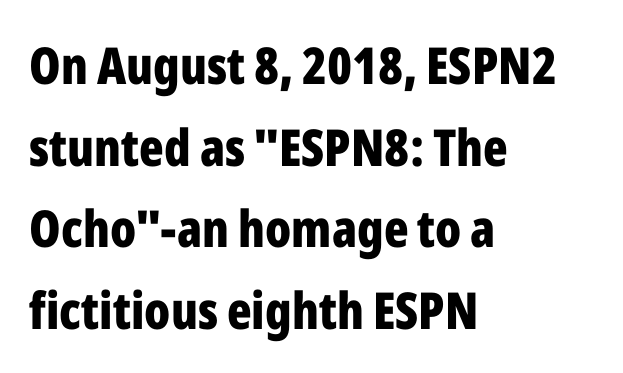
The image shows 51 px bold, condensed sans-serif type, upright; set left-aligned, normal line spacing (1.6x), normal letter spacing, not underlined; low stroke contrast and a medium x-height.
